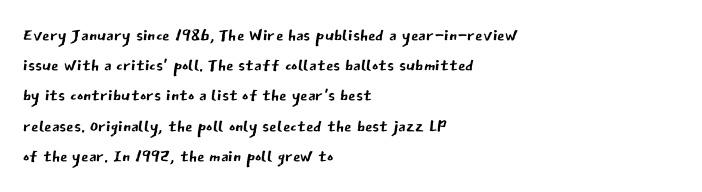
The weight would be labelled regular, book, light, or lighter still. Every stem runs plumb, perpendicular to the baseline. Descender tails drop into unmarked territory. One glance says typical: line gaps are just what's usual.
